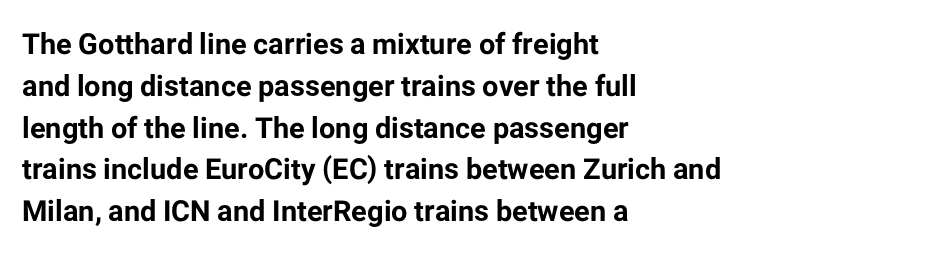
The image shows 29 px bold sans-serif type, upright; set left-aligned, normal line spacing (1.44x), normal letter spacing, not underlined; low stroke contrast and a medium x-height.
